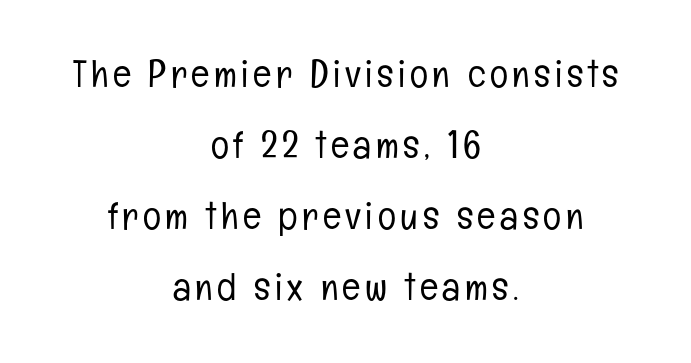
Anything drawn beneath the words? Only blank space. Posture: vertical. The strokes carry an ordinary text weight at most. The text block is weighted toward neither margin, spreading evenly from the middle. This is sans-serif lettering, the kind often seen on screens and signage.
